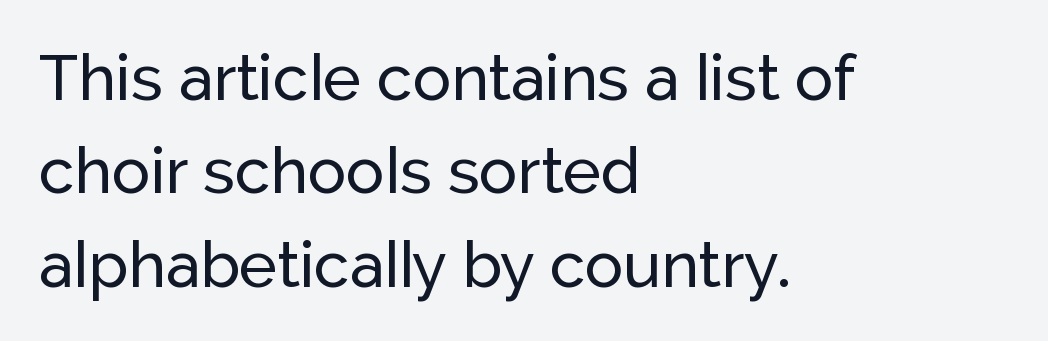
{"serif": "no", "italic": "no", "width": "normal", "stroke_contrast": "low", "x_height": "medium", "monospaced": "no", "underline": "no", "align": "left", "line_spacing": "normal", "line_spacing_ratio": 1.46, "letter_spacing": "normal", "letter_spacing_em": 0.0, "glyph_px": 64}
